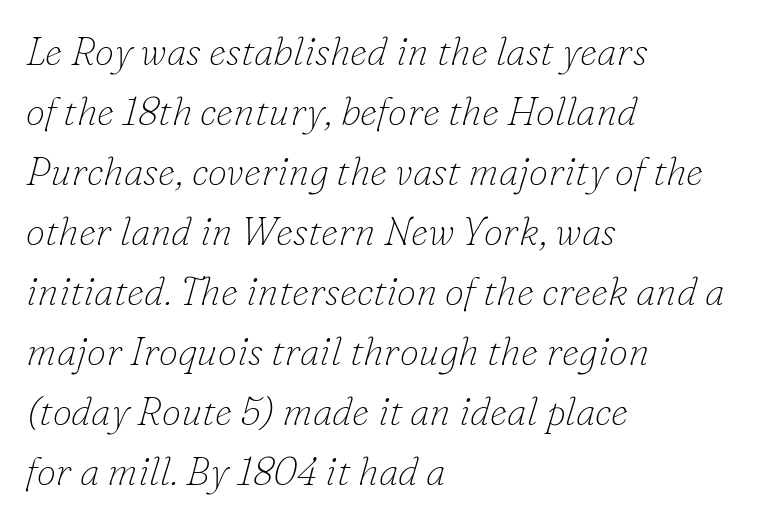
{"serif": "yes", "italic": "yes", "lean": "right", "slant_degrees": 16, "bold": "no", "weight": "thin", "width": "normal", "stroke_contrast": "low", "x_height": "small", "monospaced": "no", "underline": "no", "align": "left", "line_spacing": "normal", "line_spacing_ratio": 1.54, "letter_spacing": "normal", "letter_spacing_em": 0.0, "glyph_px": 39}
